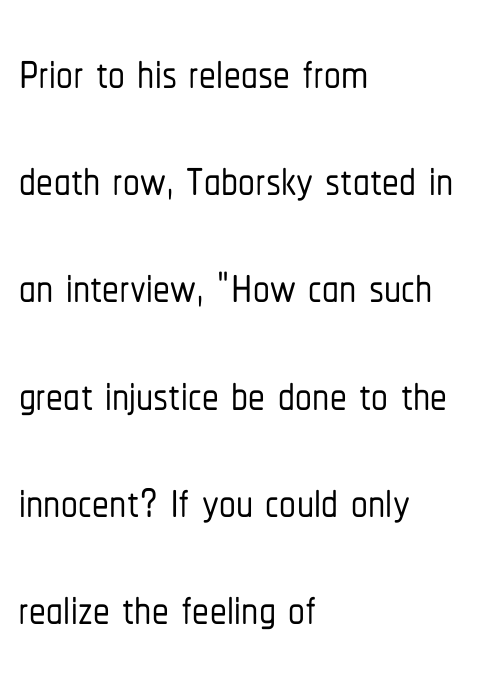
{"serif": "no", "italic": "no", "width": "condensed", "stroke_contrast": "low", "x_height": "medium", "monospaced": "no", "underline": "no", "align": "left", "line_spacing": "normal", "line_spacing_ratio": 1.6, "letter_spacing": "normal", "letter_spacing_em": 0.0, "glyph_px": 67}
